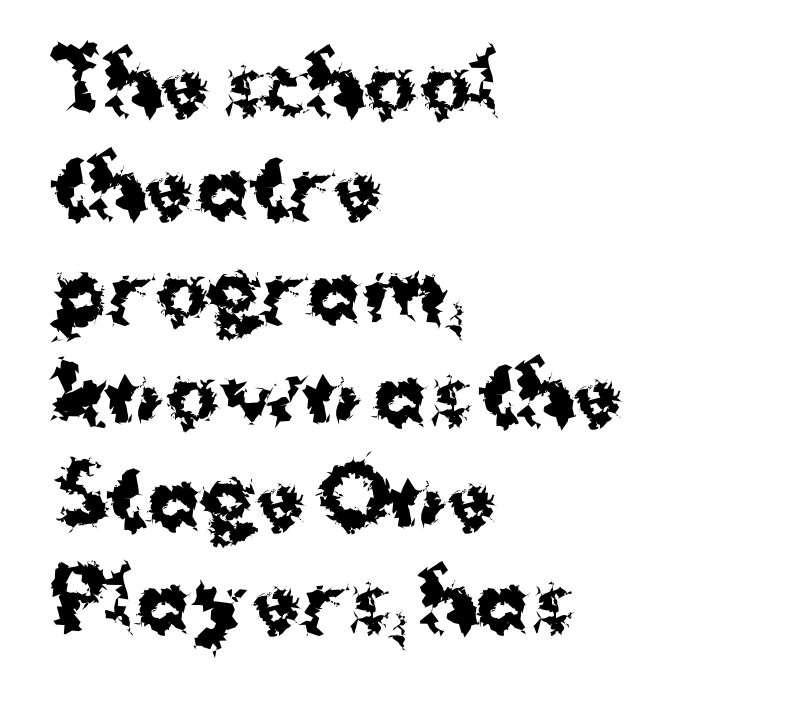
Style check: upright. Does the weight exceed regular? Yes, all the way to bold. Underlining? Definitely not there. I'd call this a sans setting — the letters go barefoot.
